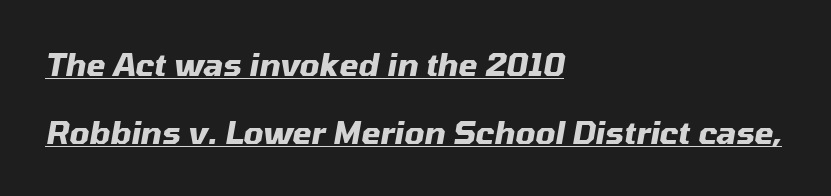
Q: Is the text bold? A: Yes.
Q: Is the text italic (slanted)? A: Yes, it leans right by about 10 degrees.
Q: Is the text underlined? A: Yes.
Q: How is the paragraph aligned? A: Left-aligned.
Q: Is the spacing between letters normal or unusually wide? A: Normal.
Q: Is the spacing between lines tight, normal or loose? A: Loose.
Q: Width (condensed, normal, or wide)? A: Normal.
Q: Stroke contrast? A: Medium.
Q: x-height? A: Medium.
Q: Monospaced? A: No.
